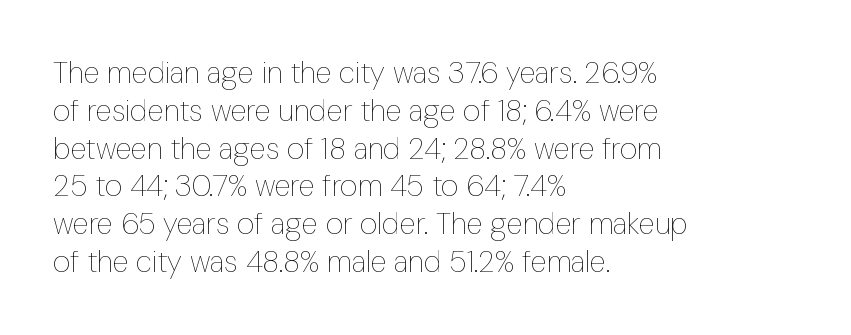
The image shows 30 px thin, condensed type, upright; set left-aligned, normal line spacing (1.26x), normal letter spacing, not underlined; low stroke contrast and a medium x-height.
